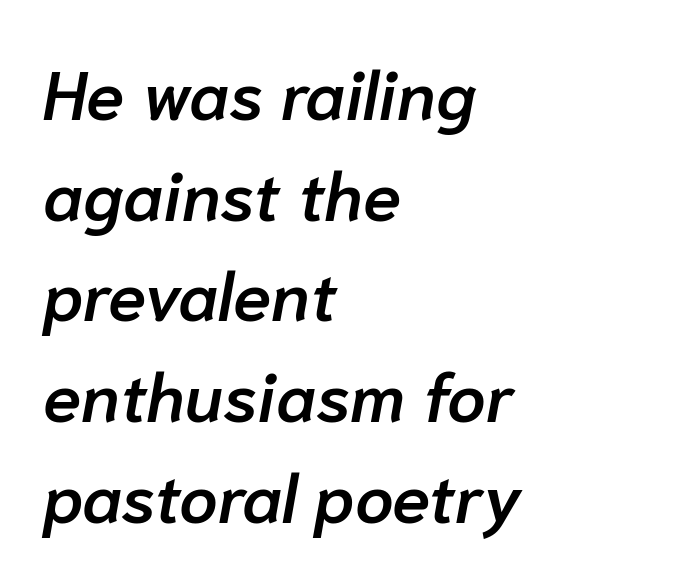
The vertical gap from one line to the next is medium. Reading down the block, your eye returns to a fixed left position each line. Words float on clear page, feet unadorned. The strokes are fattened partway — semibold, not bold. The typography opts for an oblique posture over an upright one. The face used here is proportionally spaced, like ordinary book or web type.
